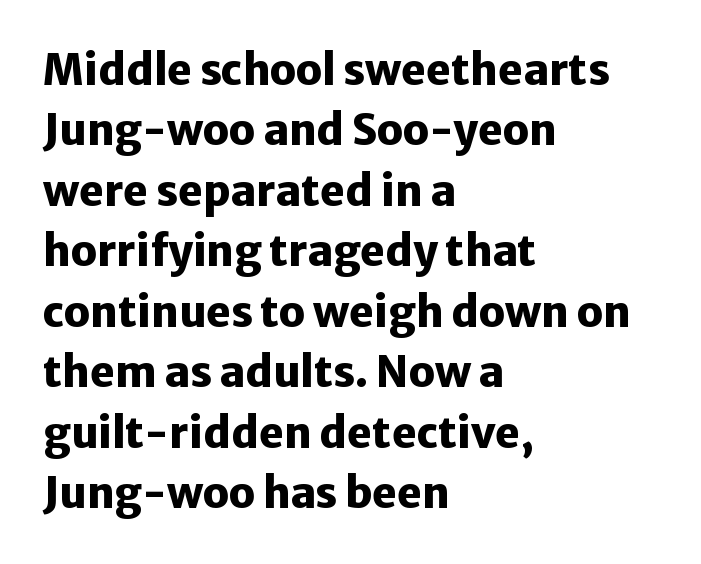
Q: Is the text bold? A: Yes.
Q: Is the text italic (slanted)? A: No, it is upright.
Q: Is the typeface a serif or a sans-serif typeface? A: Sans-serif.
Q: Is the text underlined? A: No.
Q: How is the paragraph aligned? A: Left-aligned.
Q: Is the spacing between letters normal or unusually wide? A: Normal.
Q: Is the spacing between lines tight, normal or loose? A: Normal.
Q: Width (condensed, normal, or wide)? A: Normal.
Q: Stroke contrast? A: Low.
Q: x-height? A: Medium.
Q: Monospaced? A: No.
